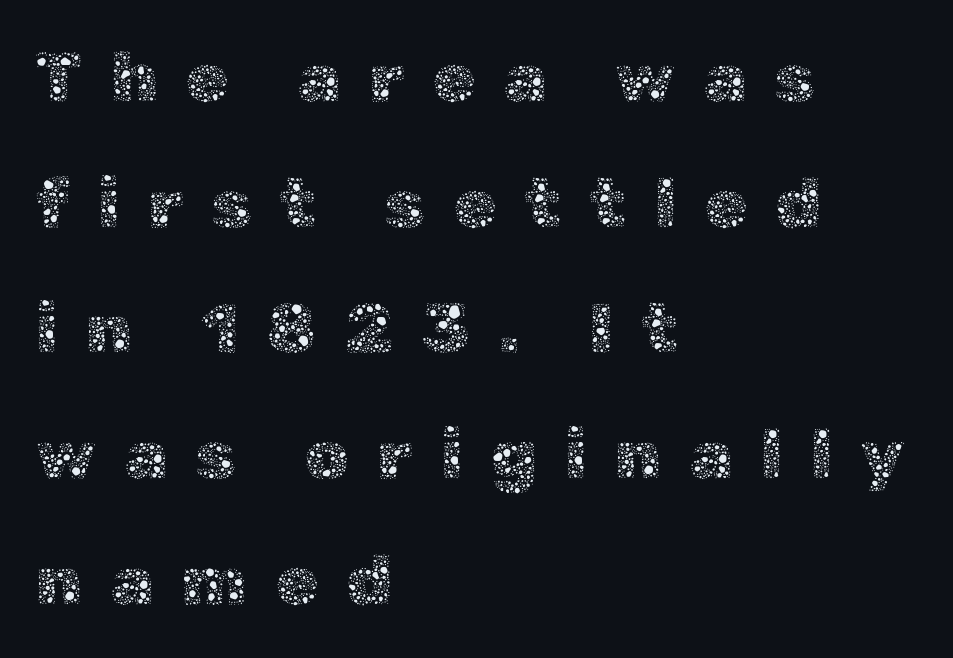
Q: Is the text bold? A: No.
Q: Is the text italic (slanted)? A: No, it is upright.
Q: Is the text underlined? A: No.
Q: How is the paragraph aligned? A: Left-aligned.
Q: Is the spacing between letters normal or unusually wide? A: Unusually wide.
Q: Width (condensed, normal, or wide)? A: Normal.
Q: x-height? A: Medium.
Q: Monospaced? A: No.
